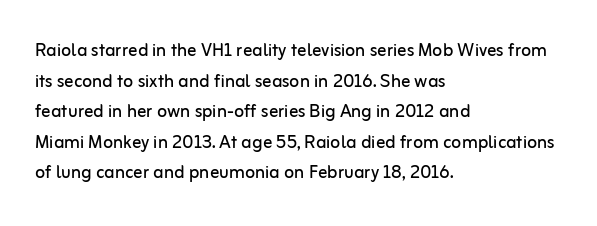
Vertical spacing — default. The text block is weighted toward the left margin, trailing off unevenly rightward. The baseline area is clear. These lines keep a tight, regular rhythm from letter to letter. No extra ink here — the face is not bold.
